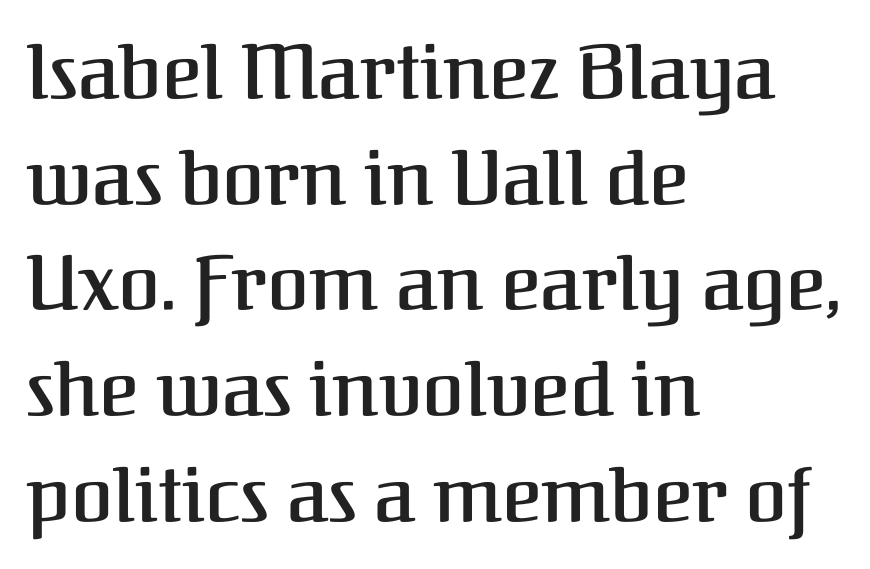
Between one letter and the next there's only the usual sliver of space. Spacing verdict: proportional, widths tailored to each character. A somewhat darkened texture: the type is semibold rather than bold. Honestly, the row spacing looks completely unremarkable.
